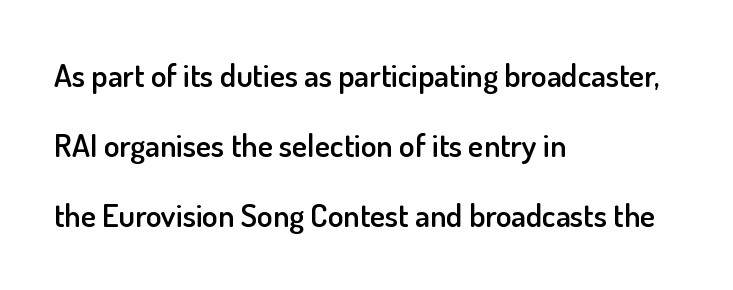
{"serif": "no", "italic": "no", "bold": "semi", "weight": "semibold", "width": "normal", "stroke_contrast": "low", "x_height": "small", "monospaced": "no", "underline": "no", "align": "left", "line_spacing": "loose", "line_spacing_ratio": 2.19, "letter_spacing": "normal", "letter_spacing_em": 0.0, "glyph_px": 32}
